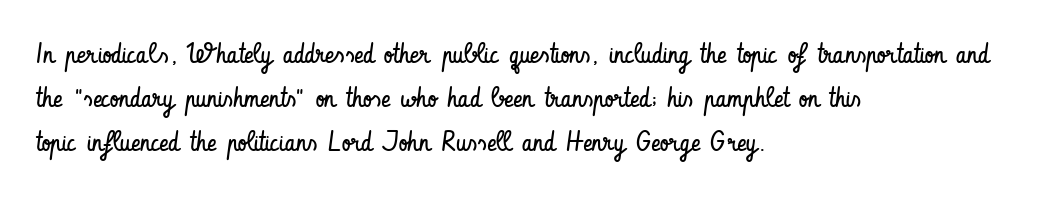
Q: Is the text bold? A: No.
Q: Is the text italic (slanted)? A: No, it is upright.
Q: Is the typeface a serif or a sans-serif typeface? A: Sans-serif.
Q: Is the text underlined? A: No.
Q: How is the paragraph aligned? A: Left-aligned.
Q: Is the spacing between letters normal or unusually wide? A: Normal.
Q: Is the spacing between lines tight, normal or loose? A: Normal.
Q: Width (condensed, normal, or wide)? A: Condensed.
Q: Stroke contrast? A: Low.
Q: x-height? A: Small.
Q: Monospaced? A: No.
